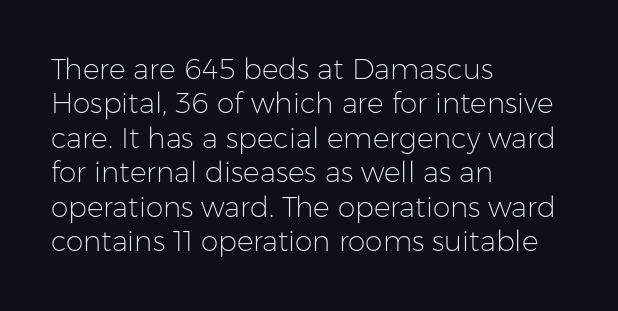
Q: Is the text bold? A: No.
Q: Is the text italic (slanted)? A: No, it is upright.
Q: Is the typeface a serif or a sans-serif typeface? A: Sans-serif.
Q: Is the text underlined? A: No.
Q: How is the paragraph aligned? A: Left-aligned.
Q: Is the spacing between letters normal or unusually wide? A: Normal.
Q: Width (condensed, normal, or wide)? A: Normal.
Q: Stroke contrast? A: Low.
Q: x-height? A: Medium.
Q: Monospaced? A: No.
